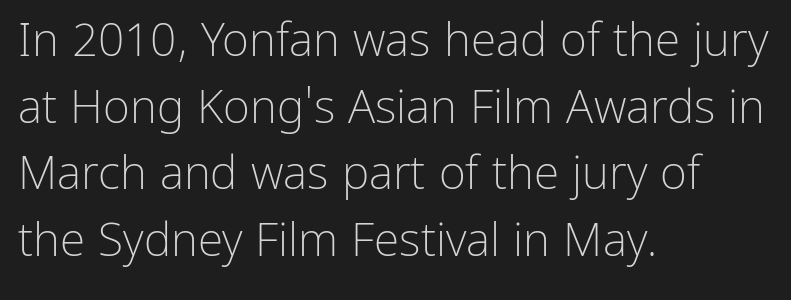
What's the leading like? Ordinary, nothing unusual. Quick note: underline off. A quiet, ordinary-to-light weight characterises the typeface. Reading down the block, your eye returns to a fixed left position each line.
